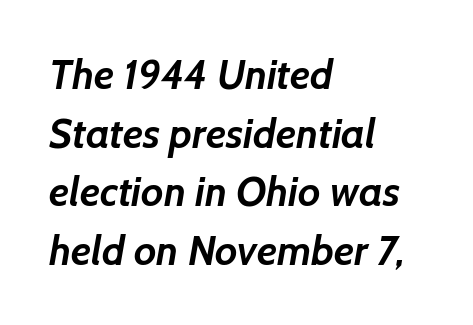
{"serif": "no", "bold": "yes", "weight": "semibold", "width": "normal", "stroke_contrast": "low", "x_height": "medium", "monospaced": "no", "underline": "no", "align": "left", "line_spacing": "normal", "line_spacing_ratio": 1.43, "letter_spacing": "normal", "letter_spacing_em": 0.0, "glyph_px": 41}
